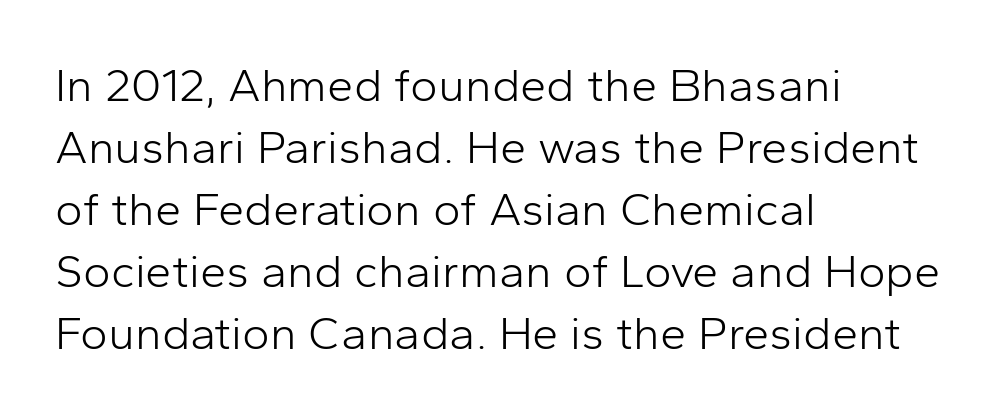
{"serif": "no", "italic": "no", "bold": "no", "weight": "light", "width": "normal", "stroke_contrast": "low", "x_height": "medium", "monospaced": "no", "underline": "no", "align": "left", "line_spacing": "normal", "line_spacing_ratio": 1.32, "letter_spacing": "normal", "letter_spacing_em": 0.0, "glyph_px": 47}
